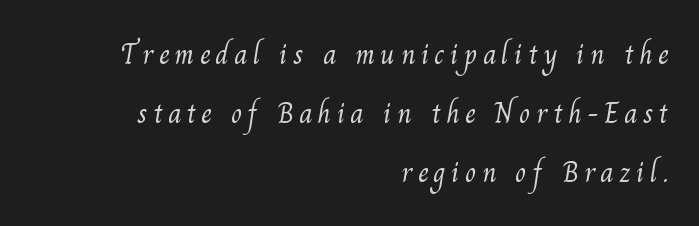
{"serif": "yes", "bold": "no", "weight": "light", "width": "normal", "stroke_contrast": "medium", "x_height": "small", "monospaced": "no", "underline": "no", "align": "right", "line_spacing": "loose", "line_spacing_ratio": 2.03, "glyph_px": 29}
